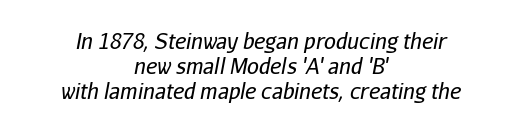
The image shows 21 px text type, italic (leaning right); set centered, line spacing 1.2x, normal letter spacing, not underlined.
